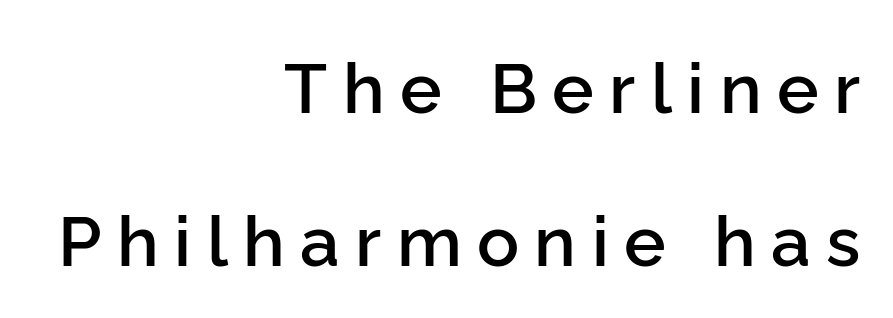
Q: Is the text bold? A: Semi-bold.
Q: Is the text italic (slanted)? A: No, it is upright.
Q: Is the typeface a serif or a sans-serif typeface? A: Sans-serif.
Q: Is the text underlined? A: No.
Q: How is the paragraph aligned? A: Right-aligned.
Q: Is the spacing between letters normal or unusually wide? A: Unusually wide.
Q: Is the spacing between lines tight, normal or loose? A: Loose.
Q: Width (condensed, normal, or wide)? A: Normal.
Q: Stroke contrast? A: Low.
Q: x-height? A: Medium.
Q: Monospaced? A: No.
